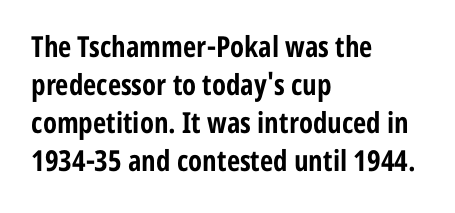
{"serif": "no", "italic": "no", "bold": "yes", "weight": "bold", "width": "condensed", "stroke_contrast": "low", "x_height": "medium", "monospaced": "no", "underline": "no", "align": "left", "line_spacing": "normal", "line_spacing_ratio": 1.31, "letter_spacing": "normal", "letter_spacing_em": 0.0, "glyph_px": 29}
